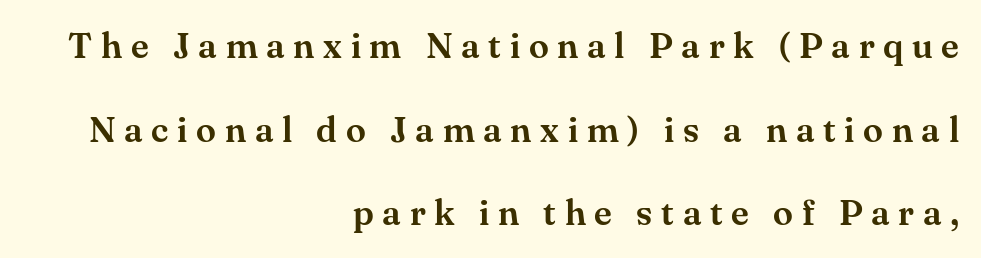
It's the straight-up-and-down kind of type. The typeface chosen for these lines features serifs. The block of text is sparse from top to bottom, with ample space between rows. This sample has the flowing, uneven cadence of proportional lettering.
